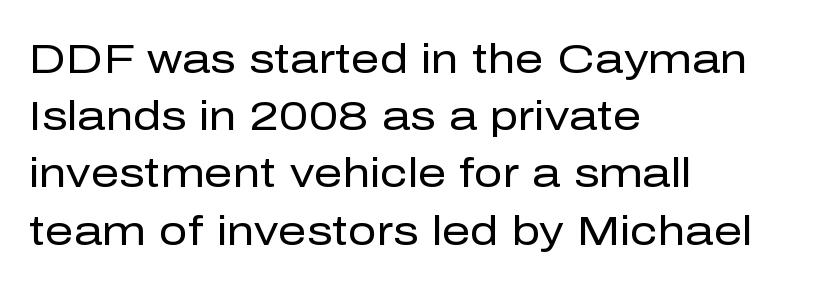
The image shows 40 px regular-weight sans-serif type, upright; set left-aligned, normal line spacing (1.43x), normal letter spacing, not underlined; low stroke contrast and a medium x-height.
